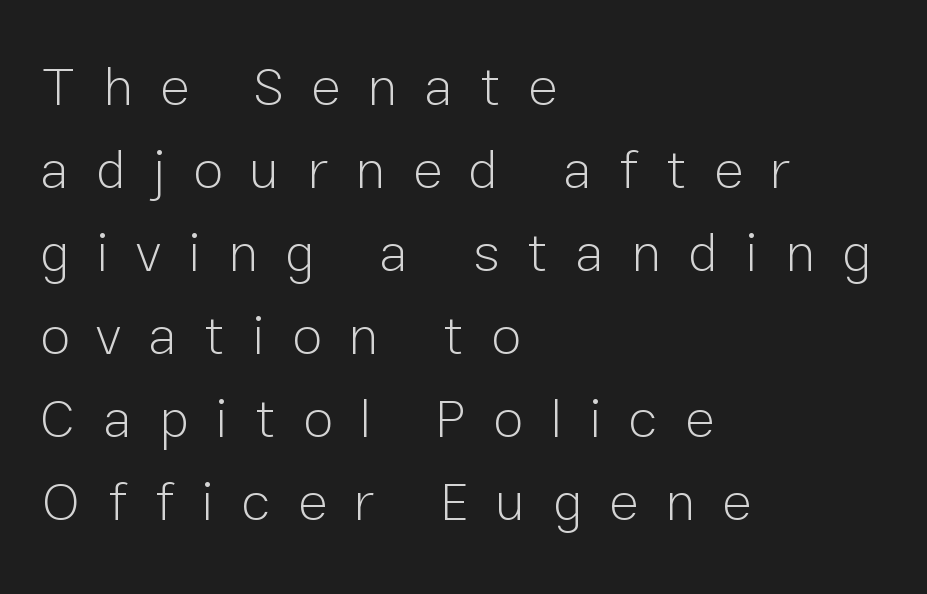
Q: Is the text bold? A: No.
Q: Is the text italic (slanted)? A: No, it is upright.
Q: Is the typeface a serif or a sans-serif typeface? A: Sans-serif.
Q: Is the text underlined? A: No.
Q: How is the paragraph aligned? A: Left-aligned.
Q: Is the spacing between letters normal or unusually wide? A: Unusually wide.
Q: Is the spacing between lines tight, normal or loose? A: Normal.
Q: Width (condensed, normal, or wide)? A: Normal.
Q: Stroke contrast? A: Low.
Q: x-height? A: Medium.
Q: Monospaced? A: No.
